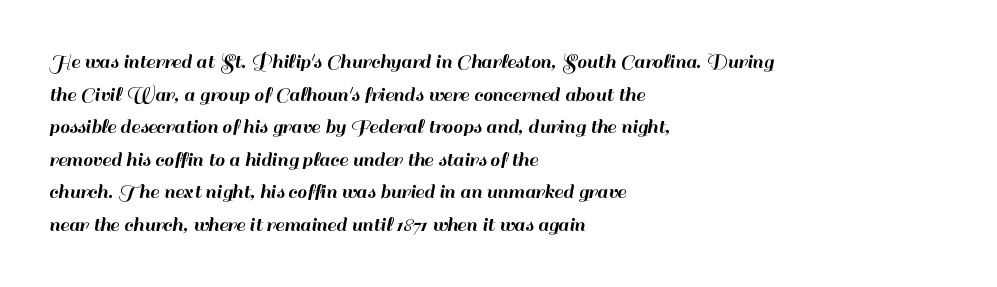
Q: Is the text italic (slanted)? A: Yes.
Q: Is the text underlined? A: No.
Q: How is the paragraph aligned? A: Left-aligned.
Q: Is the spacing between letters normal or unusually wide? A: Normal.
Q: Is the spacing between lines tight, normal or loose? A: Normal.
